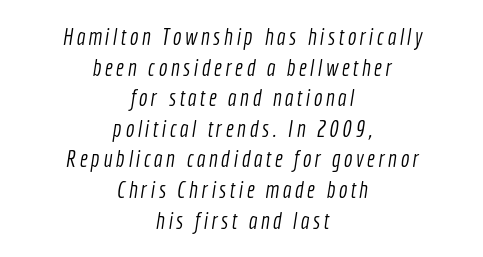
The image shows 23 px text type; set centered, normal line spacing (1.33x), not underlined.
